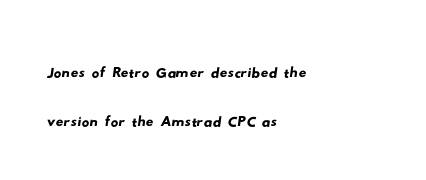
The image shows 38 px wide sans-serif type; set left-aligned, normal line spacing (1.28x), normal letter spacing, not underlined; low stroke contrast and a small x-height.
